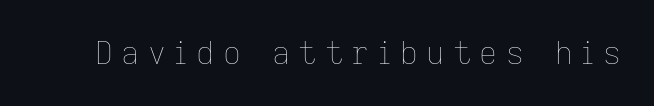
Is this a heavy cut? Hardly; it is regular or lighter. Looks like regular typesetting: each glyph gets only the width it needs. The font's upright variant was chosen for this text. Each word looks stretched out because of the extra space between its letters. This rendering features lettering with no underline.
